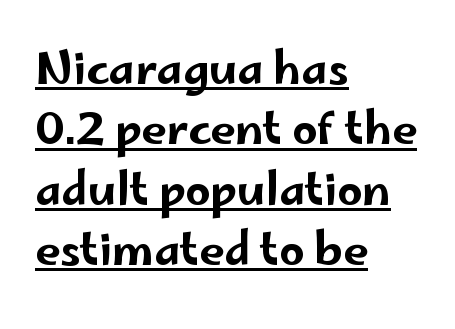
Q: Is the text italic (slanted)? A: No, it is upright.
Q: Is the typeface a serif or a sans-serif typeface? A: Sans-serif.
Q: Is the text underlined? A: Yes.
Q: How is the paragraph aligned? A: Left-aligned.
Q: Is the spacing between letters normal or unusually wide? A: Normal.
Q: Is the spacing between lines tight, normal or loose? A: Normal.
Q: Width (condensed, normal, or wide)? A: Wide.
Q: Stroke contrast? A: Low.
Q: x-height? A: Small.
Q: Monospaced? A: No.
